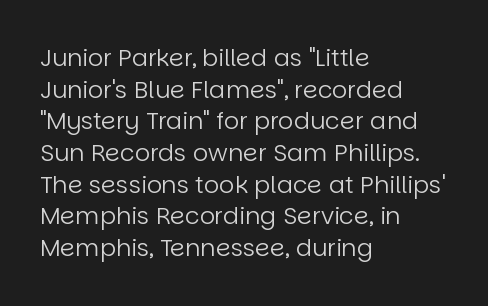
The image shows 24 px text type, upright; set left-aligned, normal line spacing (1.32x), normal letter spacing, not underlined.
